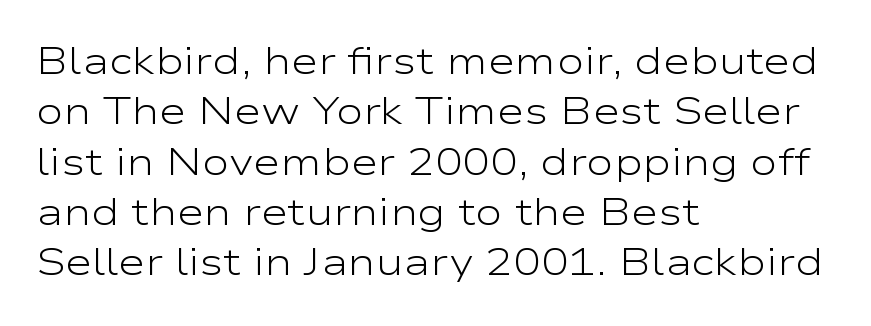
Q: Is the text bold? A: No.
Q: Is the text italic (slanted)? A: No, it is upright.
Q: Is the typeface a serif or a sans-serif typeface? A: Sans-serif.
Q: Is the text underlined? A: No.
Q: How is the paragraph aligned? A: Left-aligned.
Q: Is the spacing between letters normal or unusually wide? A: Normal.
Q: Is the spacing between lines tight, normal or loose? A: Normal.
Q: Width (condensed, normal, or wide)? A: Wide.
Q: Stroke contrast? A: Low.
Q: x-height? A: Medium.
Q: Monospaced? A: No.
